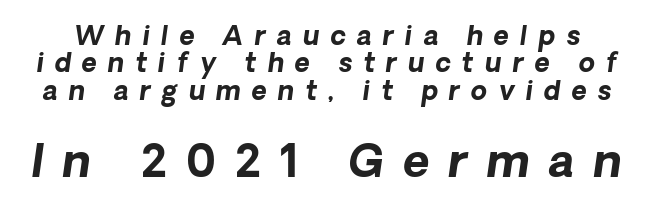
Chunky letters — that's bold for sure. The block of text is dense from top to bottom, with scant space between rows. The type family on display is of the sans-serif kind. Top chunk: small. Bottom chunk: large.
